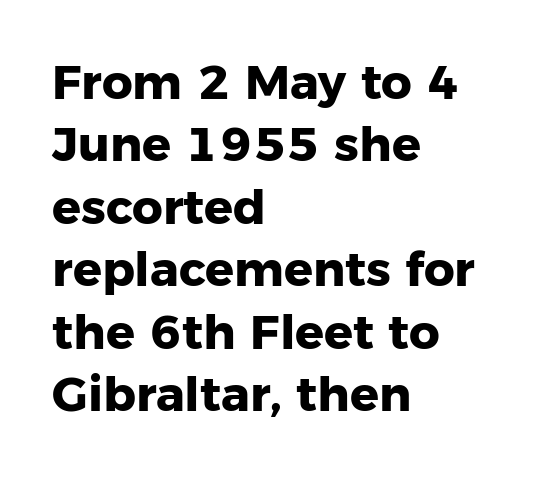
The baseline area is clear. Interline gaps are of average width in this sample. The passage shown is typeset with a sans-serif family. The letters stand upright; this is a roman face. Caption: bold face, heavy strokes.
